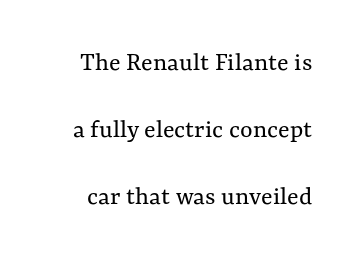
The image shows 27 px text type, upright; set loose line spacing (2.48x), normal letter spacing, not underlined.
